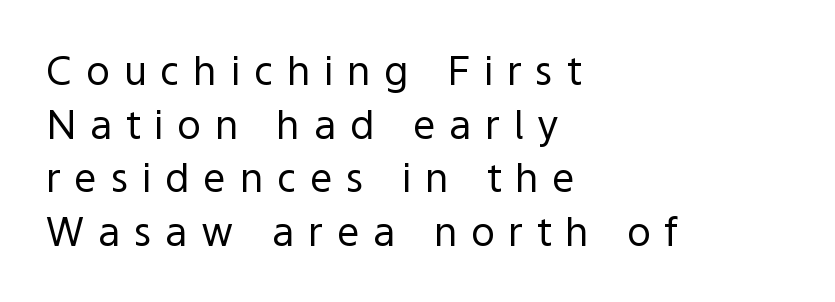
{"serif": "no", "italic": "no", "bold": "no", "weight": "regular", "width": "normal", "x_height": "medium", "monospaced": "no", "underline": "no", "align": "left", "line_spacing": "normal", "line_spacing_ratio": 1.34, "letter_spacing": "wide", "letter_spacing_em": 0.34, "glyph_px": 40}
